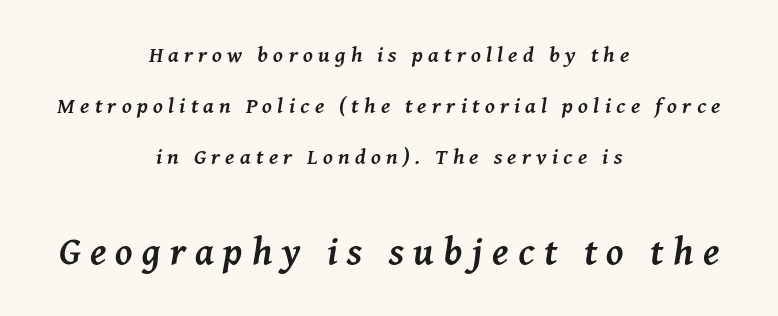
{"serif": "yes", "italic": "yes", "lean": "right", "slant_degrees": 8, "bold": "yes", "weight": "semibold", "width": "normal", "stroke_contrast": "medium", "x_height": "medium", "monospaced": "no", "underline": "no", "align": "center", "line_spacing": "loose", "line_spacing_ratio": 2.31, "letter_spacing": "wide", "letter_spacing_em": 0.24, "larger_block": "second", "size_ratio": 1.77, "glyph_px": 39}
